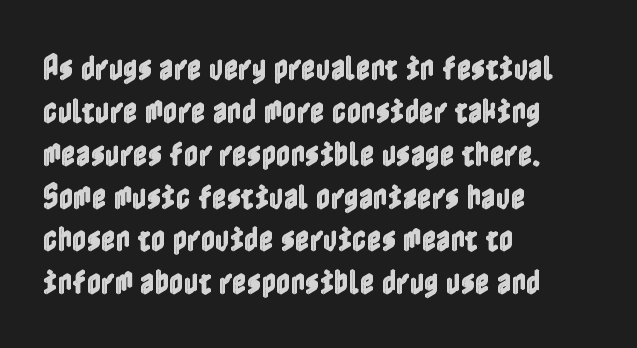
{"italic": "no", "width": "condensed", "x_height": "medium", "underline": "no", "align": "left", "line_spacing": "normal", "line_spacing_ratio": 1.53, "letter_spacing": "normal", "letter_spacing_em": 0.0, "glyph_px": 28}
